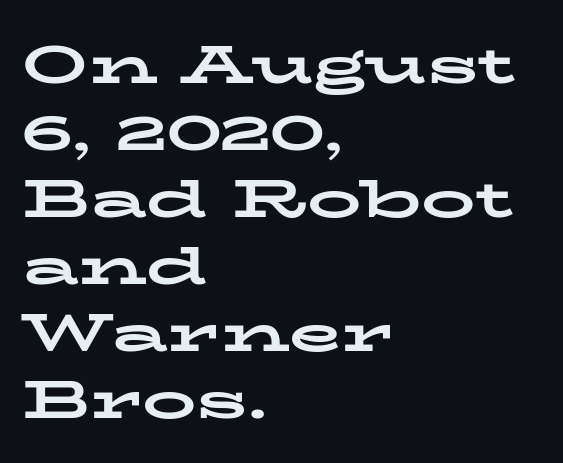
{"serif": "yes", "italic": "no", "bold": "yes", "weight": "bold", "width": "wide", "stroke_contrast": "low", "x_height": "medium", "monospaced": "no", "underline": "no", "align": "left", "line_spacing_ratio": 1.24, "letter_spacing": "normal", "letter_spacing_em": 0.0, "glyph_px": 54}
